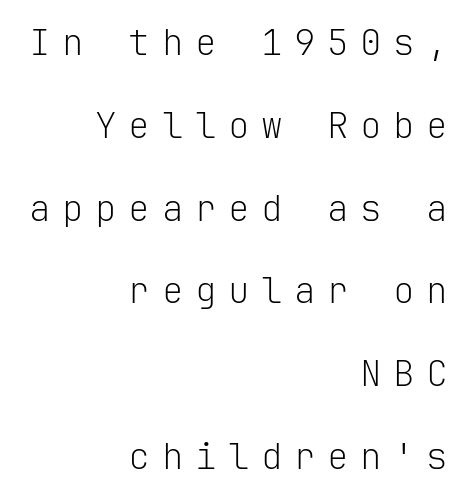
Q: Is the text bold? A: No.
Q: Is the text italic (slanted)? A: No, it is upright.
Q: Is the typeface a serif or a sans-serif typeface? A: Sans-serif.
Q: Is the text underlined? A: No.
Q: How is the paragraph aligned? A: Right-aligned.
Q: Is the spacing between letters normal or unusually wide? A: Unusually wide.
Q: Is the spacing between lines tight, normal or loose? A: Loose.
Q: Width (condensed, normal, or wide)? A: Normal.
Q: Stroke contrast? A: Low.
Q: x-height? A: Medium.
Q: Monospaced? A: Yes.
